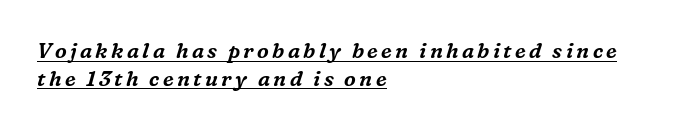
{"italic": "yes", "lean": "right", "slant_degrees": 16, "underline": "yes", "align": "left", "line_spacing": "normal", "line_spacing_ratio": 1.31, "glyph_px": 21}
